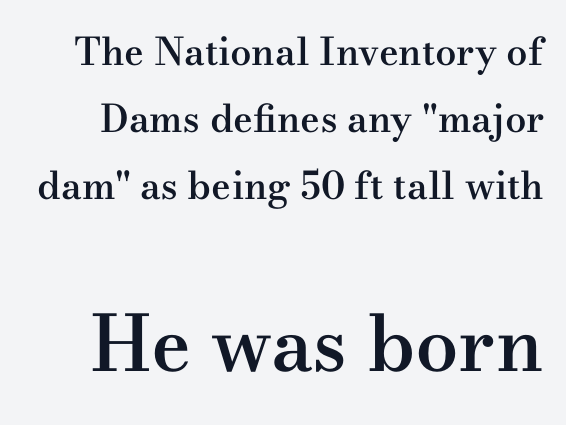
{"serif": "yes", "italic": "no", "bold": "semi", "weight": "semibold", "width": "wide", "stroke_contrast": "medium", "x_height": "small", "monospaced": "no", "underline": "no", "line_spacing_ratio": 1.76, "letter_spacing": "normal", "letter_spacing_em": 0.0, "larger_block": "second", "size_ratio": 2.03, "glyph_px": 77}
